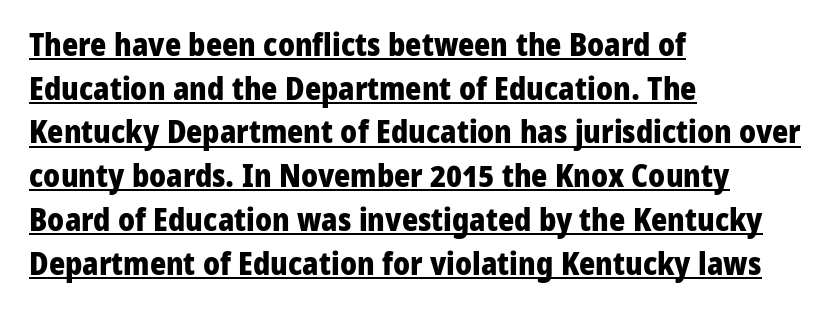
{"serif": "no", "italic": "no", "bold": "yes", "weight": "heavy", "width": "normal", "stroke_contrast": "low", "x_height": "medium", "monospaced": "no", "underline": "yes", "align": "left", "line_spacing": "normal", "line_spacing_ratio": 1.41, "letter_spacing": "normal", "letter_spacing_em": 0.0, "glyph_px": 31}
